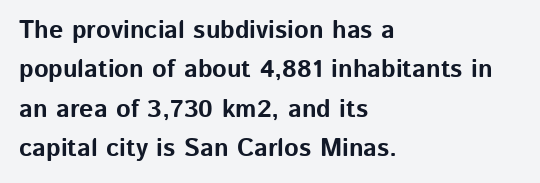
Q: Is the text bold? A: Yes.
Q: Is the text italic (slanted)? A: No, it is upright.
Q: Is the text underlined? A: No.
Q: How is the paragraph aligned? A: Left-aligned.
Q: Is the spacing between letters normal or unusually wide? A: Normal.
Q: Is the spacing between lines tight, normal or loose? A: Normal.
